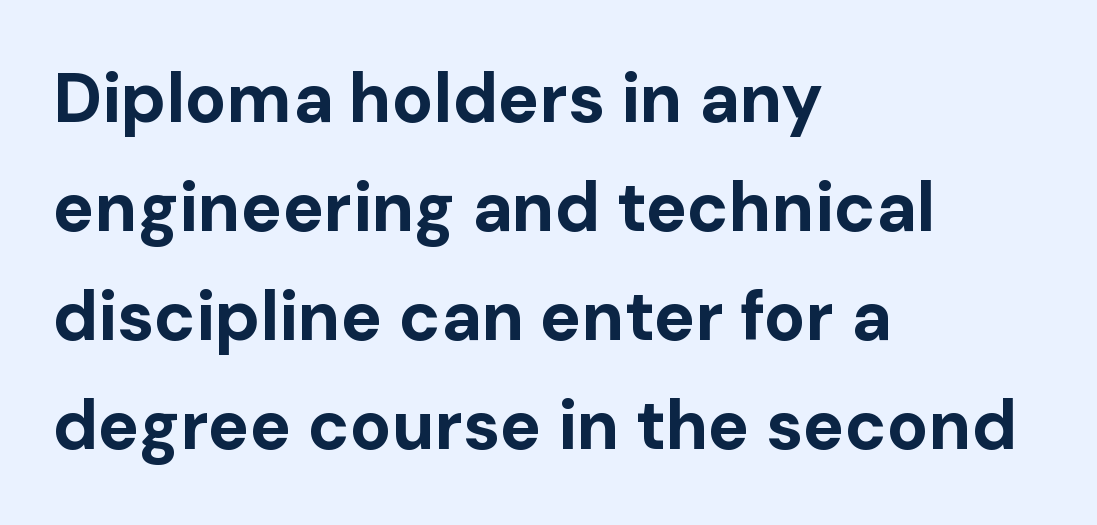
Q: Is the text bold? A: Yes.
Q: Is the text italic (slanted)? A: No, it is upright.
Q: Is the typeface a serif or a sans-serif typeface? A: Sans-serif.
Q: Is the text underlined? A: No.
Q: How is the paragraph aligned? A: Left-aligned.
Q: Is the spacing between letters normal or unusually wide? A: Normal.
Q: Is the spacing between lines tight, normal or loose? A: Normal.
Q: Width (condensed, normal, or wide)? A: Normal.
Q: Stroke contrast? A: Low.
Q: x-height? A: Medium.
Q: Monospaced? A: No.
